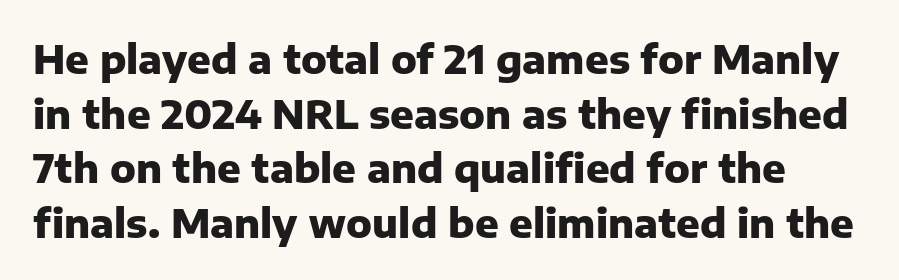
Typesetter's note: full bold, strokes at maximum text heaviness. This rendering leaves character spacing at its baseline value. Decoration check: the copy has no underline. This sample has the flowing, uneven cadence of proportional lettering.
